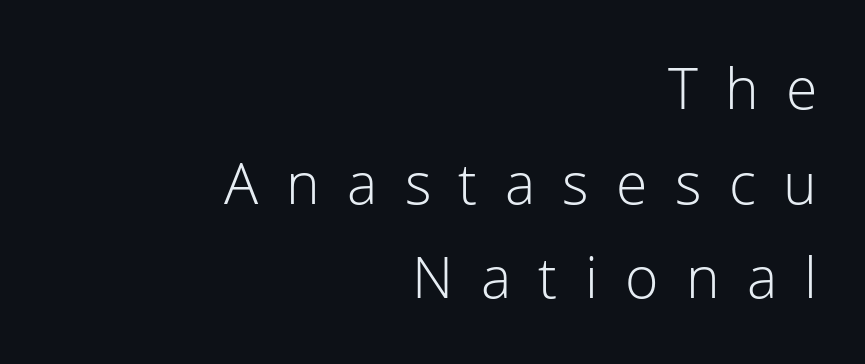
Q: Is the text bold? A: No.
Q: Is the text italic (slanted)? A: No, it is upright.
Q: Is the typeface a serif or a sans-serif typeface? A: Sans-serif.
Q: Is the text underlined? A: No.
Q: How is the paragraph aligned? A: Right-aligned.
Q: Is the spacing between letters normal or unusually wide? A: Unusually wide.
Q: Is the spacing between lines tight, normal or loose? A: Normal.
Q: Width (condensed, normal, or wide)? A: Normal.
Q: Stroke contrast? A: Low.
Q: x-height? A: Medium.
Q: Monospaced? A: No.
